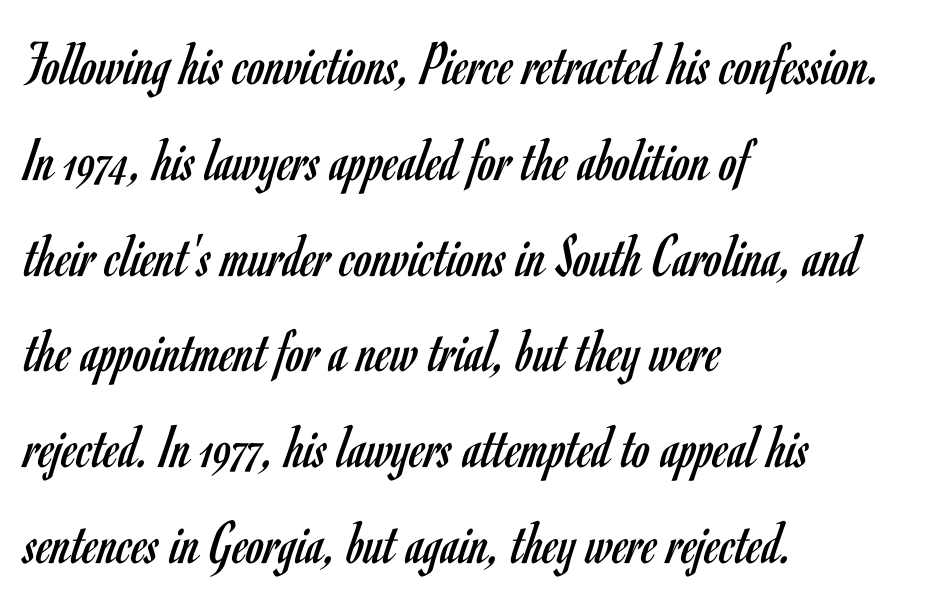
Q: Is the text bold? A: No.
Q: Is the text italic (slanted)? A: Yes.
Q: Is the typeface a serif or a sans-serif typeface? A: Sans-serif.
Q: Is the text underlined? A: No.
Q: How is the paragraph aligned? A: Left-aligned.
Q: Is the spacing between letters normal or unusually wide? A: Normal.
Q: Is the spacing between lines tight, normal or loose? A: Normal.
Q: Width (condensed, normal, or wide)? A: Condensed.
Q: Stroke contrast? A: Low.
Q: x-height? A: Small.
Q: Monospaced? A: No.
